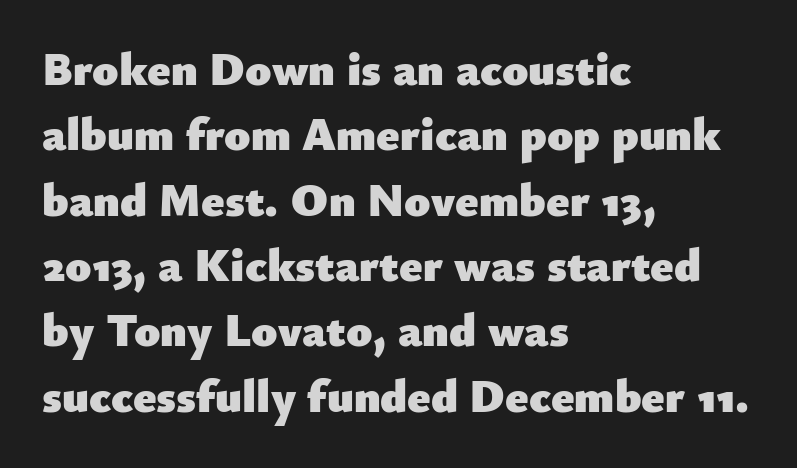
The image shows 47 px heavy sans-serif type, upright; set left-aligned, normal line spacing (1.39x), normal letter spacing, not underlined; low stroke contrast and a small x-height.
